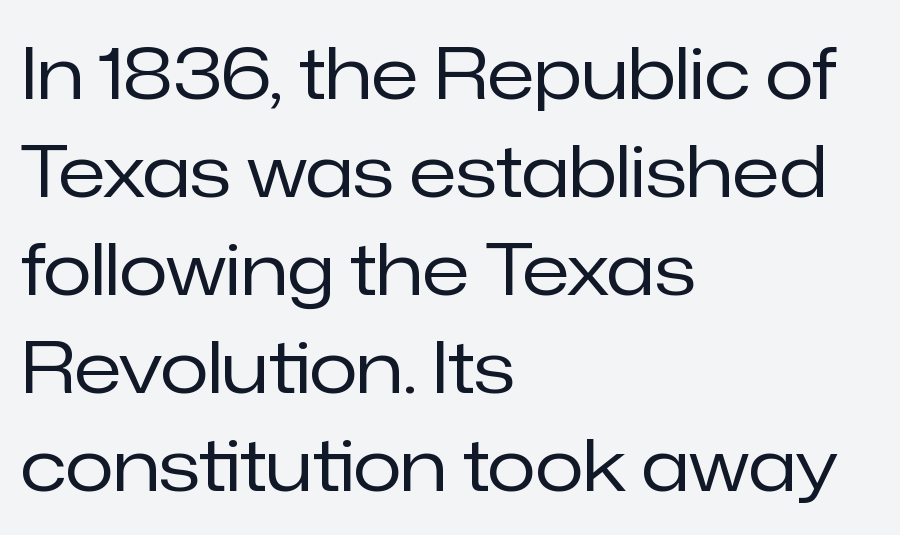
Q: Is the text bold? A: No.
Q: Is the text italic (slanted)? A: No, it is upright.
Q: Is the typeface a serif or a sans-serif typeface? A: Sans-serif.
Q: Is the text underlined? A: No.
Q: How is the paragraph aligned? A: Left-aligned.
Q: Is the spacing between letters normal or unusually wide? A: Normal.
Q: Is the spacing between lines tight, normal or loose? A: Normal.
Q: Width (condensed, normal, or wide)? A: Normal.
Q: Stroke contrast? A: Low.
Q: x-height? A: Medium.
Q: Monospaced? A: No.
